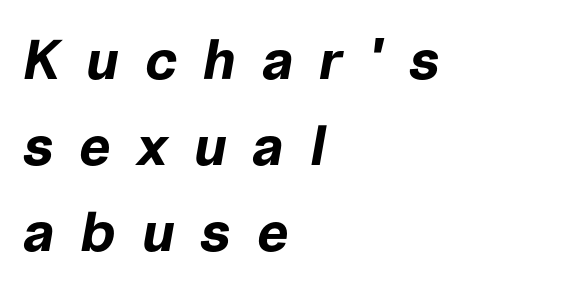
Q: Is the text bold? A: Yes.
Q: Is the text italic (slanted)? A: Yes, it leans right by about 10 degrees.
Q: Is the text underlined? A: No.
Q: How is the paragraph aligned? A: Left-aligned.
Q: Is the spacing between letters normal or unusually wide? A: Unusually wide.
Q: Is the spacing between lines tight, normal or loose? A: Normal.
Q: Width (condensed, normal, or wide)? A: Normal.
Q: Stroke contrast? A: Low.
Q: x-height? A: Medium.
Q: Monospaced? A: No.
